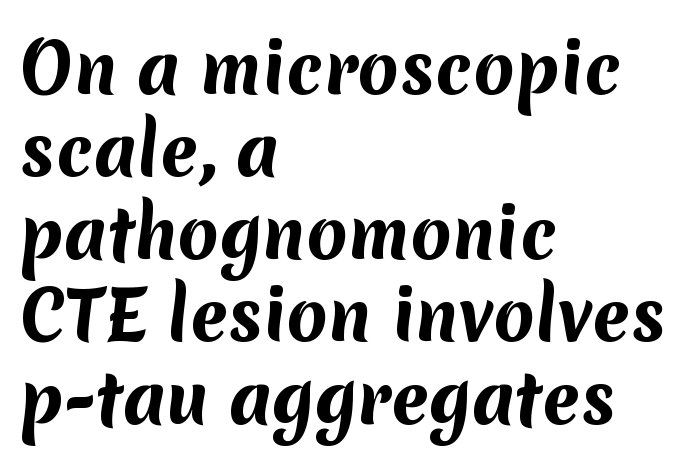
The image shows 67 px bold sans-serif type; set left-aligned, line spacing 1.23x, normal letter spacing, not underlined; medium stroke contrast and a medium x-height.
